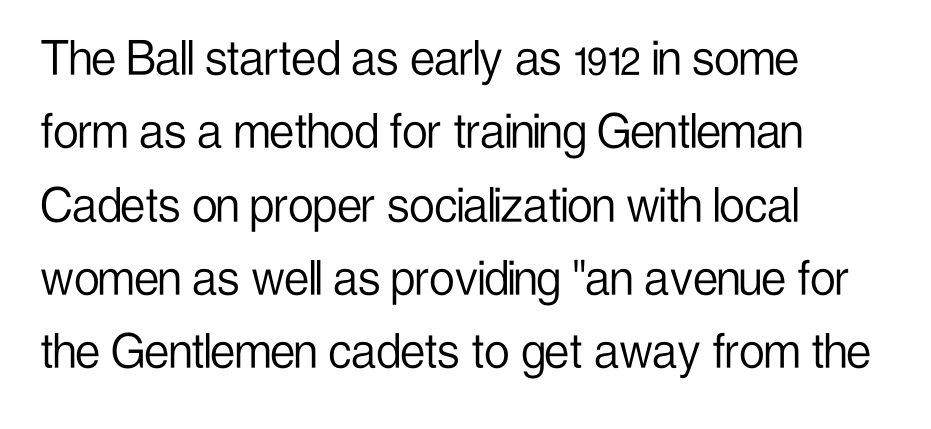
Q: Is the text bold? A: No.
Q: Is the text italic (slanted)? A: No, it is upright.
Q: Is the typeface a serif or a sans-serif typeface? A: Sans-serif.
Q: Is the text underlined? A: No.
Q: How is the paragraph aligned? A: Left-aligned.
Q: Is the spacing between letters normal or unusually wide? A: Normal.
Q: Is the spacing between lines tight, normal or loose? A: Normal.
Q: Width (condensed, normal, or wide)? A: Condensed.
Q: Stroke contrast? A: Low.
Q: x-height? A: Medium.
Q: Monospaced? A: No.
